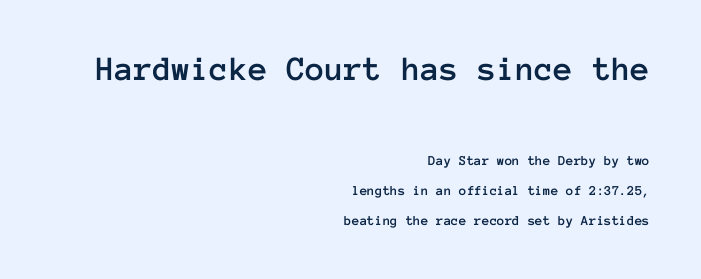
The image shows 35 px text type, upright, monospaced; set right-aligned, loose line spacing (2.12x), normal letter spacing, not underlined; the first (top) block is 2.5x larger; low stroke contrast and a medium x-height.
